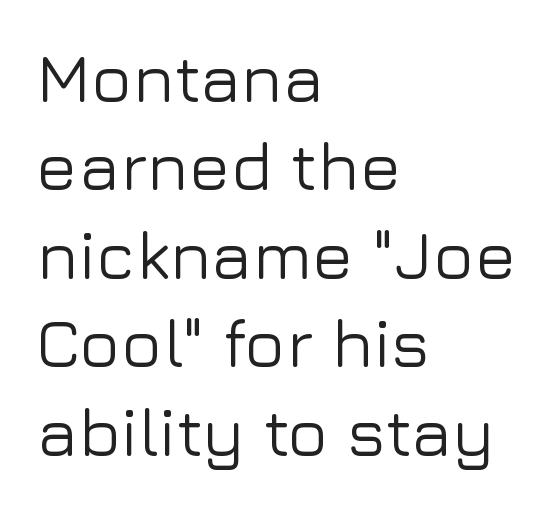
{"serif": "no", "italic": "no", "width": "normal", "stroke_contrast": "low", "x_height": "medium", "monospaced": "no", "underline": "no", "align": "left", "line_spacing": "normal", "line_spacing_ratio": 1.3, "letter_spacing": "normal", "letter_spacing_em": 0.0, "glyph_px": 68}
